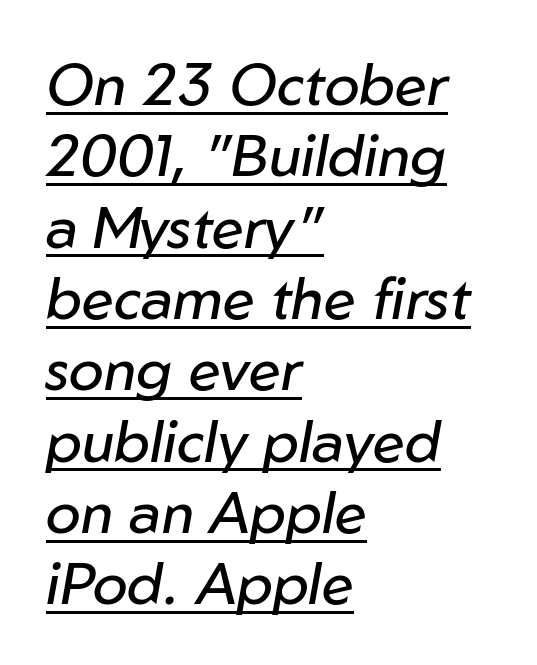
Characters follow at the spacing the type designer built in. Varying glyph widths throughout — classic text-font behaviour. These lines stack with their left ends in a neat column. The typeface has the unassuming heft of standard copy or less. Every word sits above its own underline. Does the lettering tilt? It does — this is italic.
